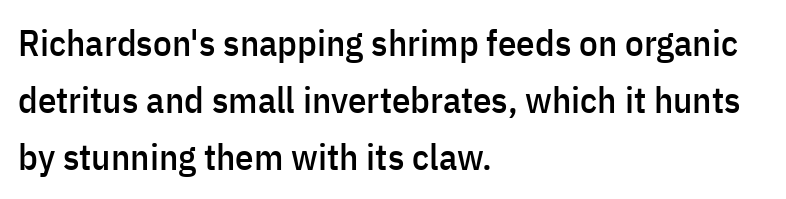
The image shows 37 px condensed sans-serif type, upright; set left-aligned, normal line spacing (1.54x), normal letter spacing, not underlined; low stroke contrast and a medium x-height.
